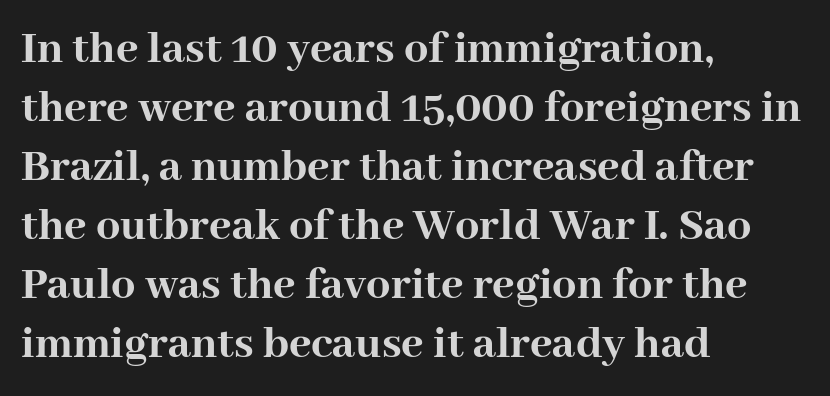
Q: Is the text bold? A: Yes.
Q: Is the text italic (slanted)? A: No, it is upright.
Q: Is the typeface a serif or a sans-serif typeface? A: Serif.
Q: Is the text underlined? A: No.
Q: How is the paragraph aligned? A: Left-aligned.
Q: Is the spacing between letters normal or unusually wide? A: Normal.
Q: Width (condensed, normal, or wide)? A: Normal.
Q: Stroke contrast? A: High.
Q: x-height? A: Medium.
Q: Monospaced? A: No.
